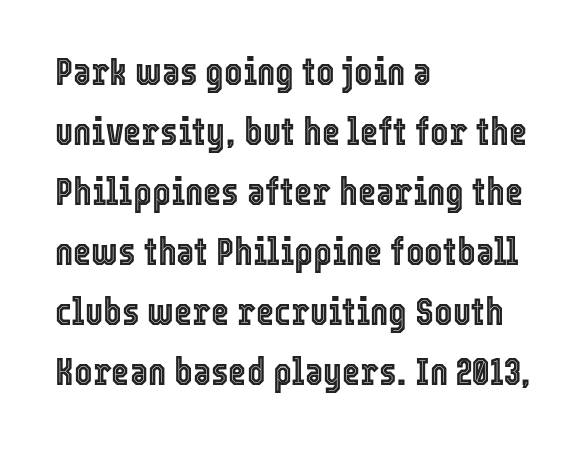
{"italic": "no", "width": "condensed", "x_height": "medium", "monospaced": "no", "underline": "no", "align": "left", "line_spacing": "normal", "line_spacing_ratio": 1.54, "letter_spacing": "normal", "letter_spacing_em": 0.0, "glyph_px": 39}
